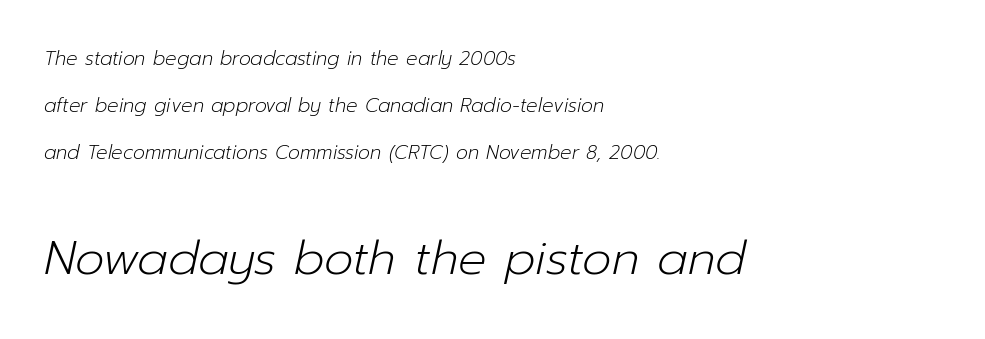
The rendering uses natural spacing where letterforms have individual widths. Has an underline been added? It has not. One-word summary of the alignment: left. Reading down the column, the eye jumps a long way to each next line.
